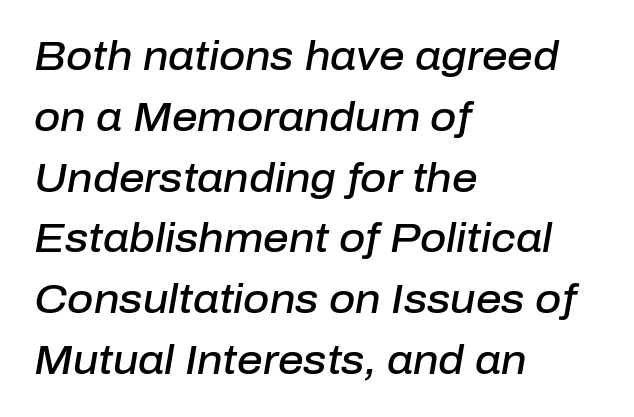
Is this a fixed-width face? No — the glyphs have proportional, varying widths. Left-aligned paragraph, ragged on the right. Caption: standard tracking, unaltered. Rows of type keep a routine distance in the vertical direction.
